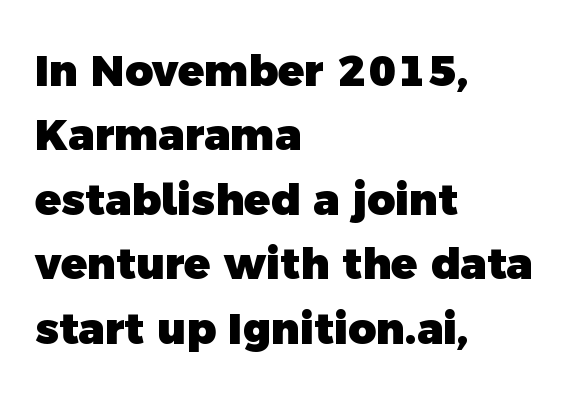
Q: Is the text bold? A: Yes.
Q: Is the typeface a serif or a sans-serif typeface? A: Sans-serif.
Q: Is the text underlined? A: No.
Q: How is the paragraph aligned? A: Left-aligned.
Q: Is the spacing between letters normal or unusually wide? A: Normal.
Q: Is the spacing between lines tight, normal or loose? A: Normal.
Q: Width (condensed, normal, or wide)? A: Normal.
Q: x-height? A: Medium.
Q: Monospaced? A: No.
